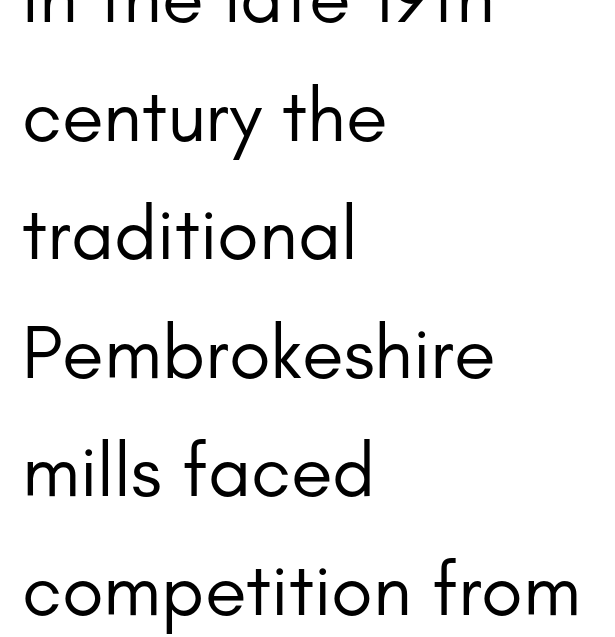
{"serif": "no", "italic": "no", "bold": "no", "weight": "regular", "width": "normal", "stroke_contrast": "low", "x_height": "small", "monospaced": "no", "underline": "no", "align": "left", "line_spacing": "normal", "line_spacing_ratio": 1.56, "letter_spacing": "normal", "letter_spacing_em": 0.0, "glyph_px": 76}
